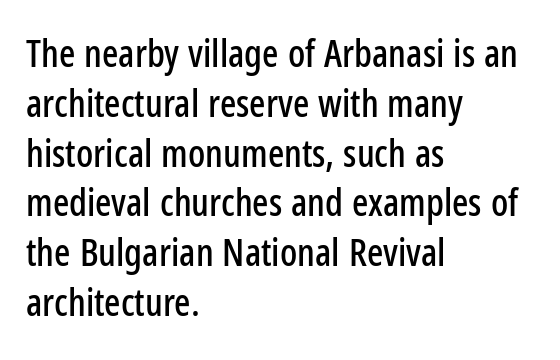
{"serif": "no", "italic": "no", "width": "condensed", "stroke_contrast": "low", "x_height": "medium", "monospaced": "no", "underline": "no", "align": "left", "line_spacing": "normal", "line_spacing_ratio": 1.31, "letter_spacing": "normal", "letter_spacing_em": 0.0, "glyph_px": 38}
